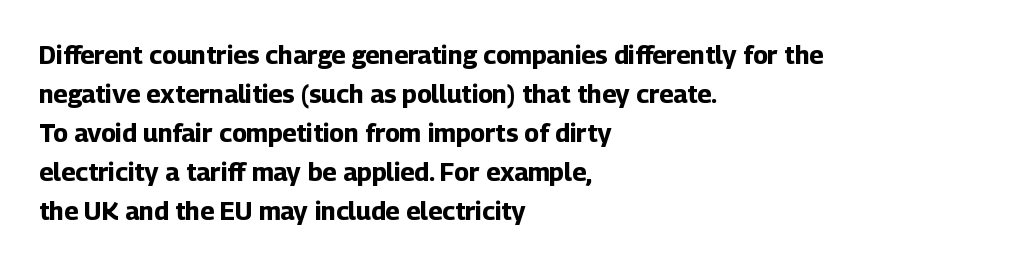
{"italic": "no", "bold": "yes", "underline": "no", "align": "left", "line_spacing": "normal", "line_spacing_ratio": 1.56, "letter_spacing": "normal", "letter_spacing_em": 0.0, "glyph_px": 25}
